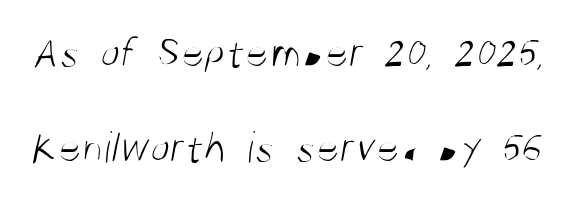
Characters follow at the spacing the type designer built in. The block of text is sparse from top to bottom, with ample space between rows. This is not heavy type; no bold has been used. Observe the absence of serifs on each vertical stroke in this sample.
